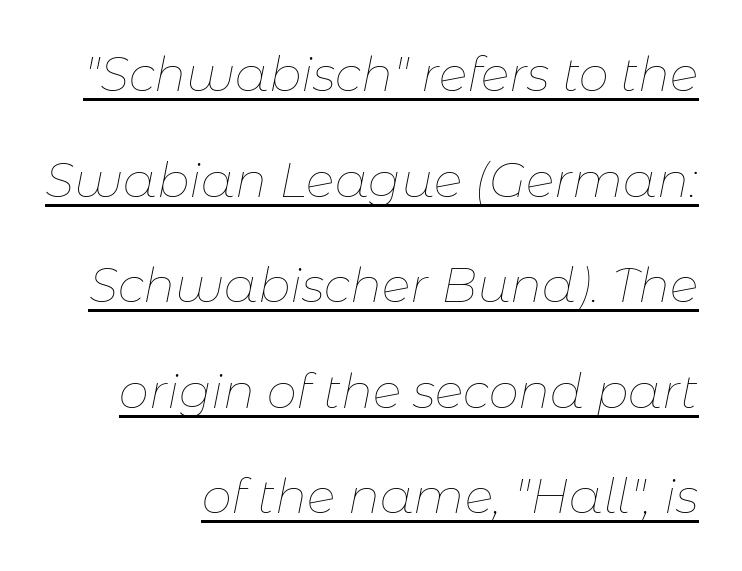
Observe the lean: these are italic letterforms. Reading down the column, the eye jumps a long way to each next line. Stems and bowls with no extra thickness — not bold. The passage shown has conventional tracking throughout.
